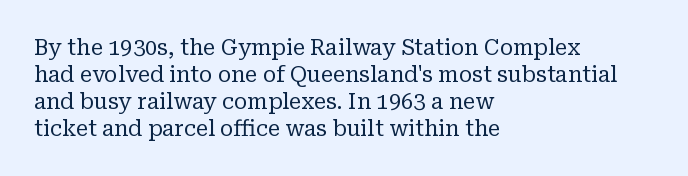
The image shows 22 px text type, upright; set left-aligned, line spacing 1.22x, normal letter spacing, not underlined.
